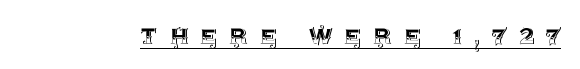
The image shows 29 px text type, upright; set unusually wide letter spacing (+0.41 em), underlined; a large x-height.
